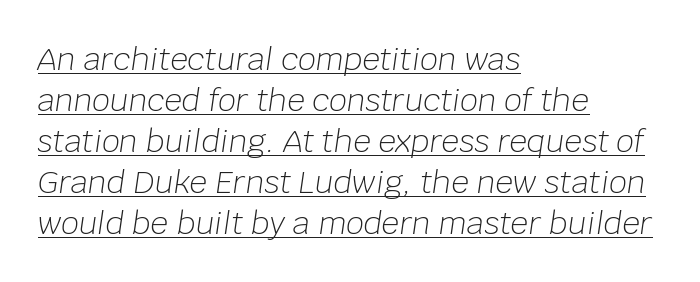
The image shows 31 px light type, italic (leaning right); set left-aligned, normal line spacing (1.32x), normal letter spacing, underlined; low stroke contrast and a large x-height.
